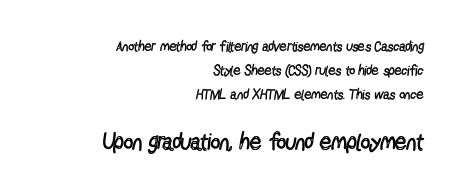
The passage shown begins with its smaller block and ends with its larger one. The space directly below the letters is spotless. Visually the block forms a straight wall on the right and a jagged coastline on the left. No extra tracking has been applied to these lines. No letter is thick-stroked: the sample isn't bold.
